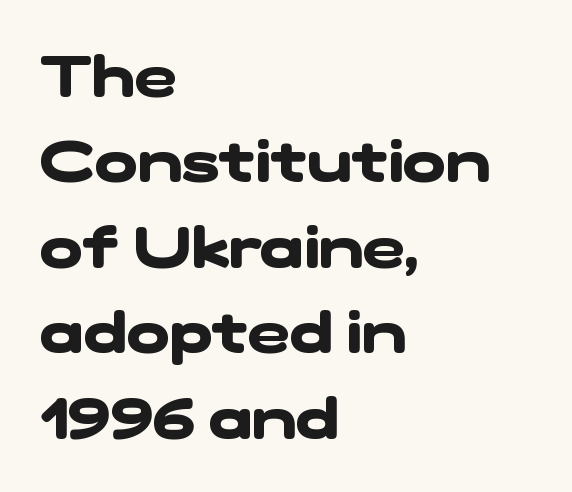
Q: Is the text bold? A: Yes.
Q: Is the typeface a serif or a sans-serif typeface? A: Sans-serif.
Q: Is the text underlined? A: No.
Q: How is the paragraph aligned? A: Left-aligned.
Q: Is the spacing between letters normal or unusually wide? A: Normal.
Q: Is the spacing between lines tight, normal or loose? A: Normal.
Q: Width (condensed, normal, or wide)? A: Wide.
Q: Stroke contrast? A: Low.
Q: x-height? A: Medium.
Q: Monospaced? A: No.
